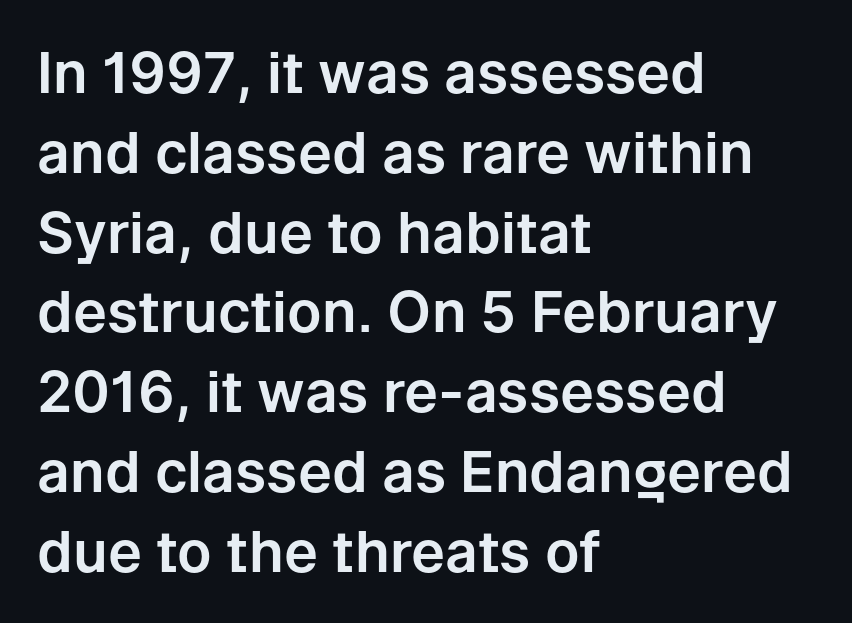
Q: Is the text italic (slanted)? A: No, it is upright.
Q: Is the typeface a serif or a sans-serif typeface? A: Sans-serif.
Q: Is the text underlined? A: No.
Q: How is the paragraph aligned? A: Left-aligned.
Q: Is the spacing between letters normal or unusually wide? A: Normal.
Q: Is the spacing between lines tight, normal or loose? A: Normal.
Q: Width (condensed, normal, or wide)? A: Normal.
Q: Stroke contrast? A: Low.
Q: x-height? A: Medium.
Q: Monospaced? A: No.
